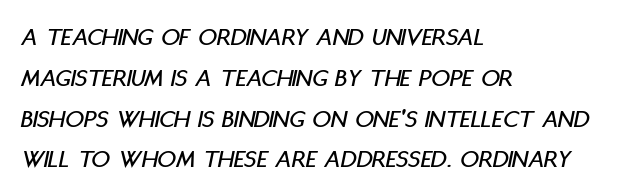
The image shows 26 px text type, italic (leaning right); set left-aligned, normal line spacing (1.57x), normal letter spacing, not underlined.
